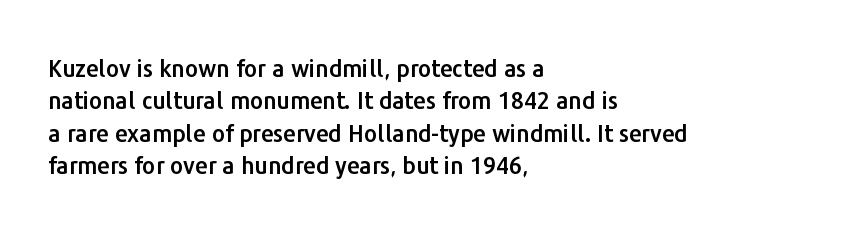
Q: Is the text italic (slanted)? A: No, it is upright.
Q: Is the text underlined? A: No.
Q: How is the paragraph aligned? A: Left-aligned.
Q: Is the spacing between letters normal or unusually wide? A: Normal.
Q: Is the spacing between lines tight, normal or loose? A: Normal.
